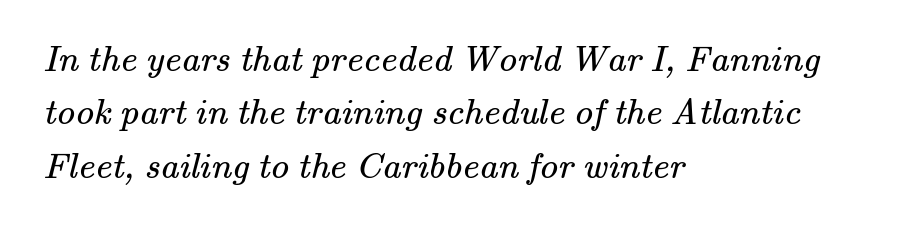
Q: Is the text bold? A: No.
Q: Is the typeface a serif or a sans-serif typeface? A: Serif.
Q: Is the text underlined? A: No.
Q: How is the paragraph aligned? A: Left-aligned.
Q: Is the spacing between letters normal or unusually wide? A: Normal.
Q: Is the spacing between lines tight, normal or loose? A: Normal.
Q: Width (condensed, normal, or wide)? A: Normal.
Q: Stroke contrast? A: Medium.
Q: x-height? A: Small.
Q: Monospaced? A: No.
